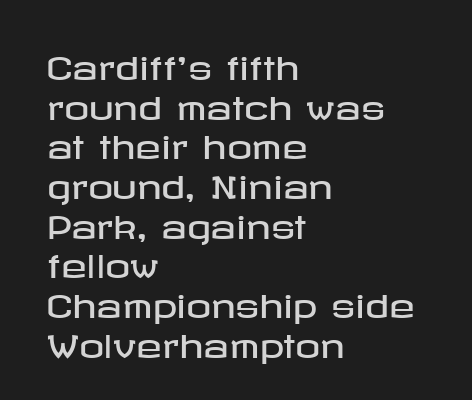
Q: Is the text italic (slanted)? A: No, it is upright.
Q: Is the typeface a serif or a sans-serif typeface? A: Sans-serif.
Q: Is the text underlined? A: No.
Q: How is the paragraph aligned? A: Left-aligned.
Q: Is the spacing between letters normal or unusually wide? A: Normal.
Q: Is the spacing between lines tight, normal or loose? A: Normal.
Q: Width (condensed, normal, or wide)? A: Wide.
Q: Stroke contrast? A: Low.
Q: x-height? A: Medium.
